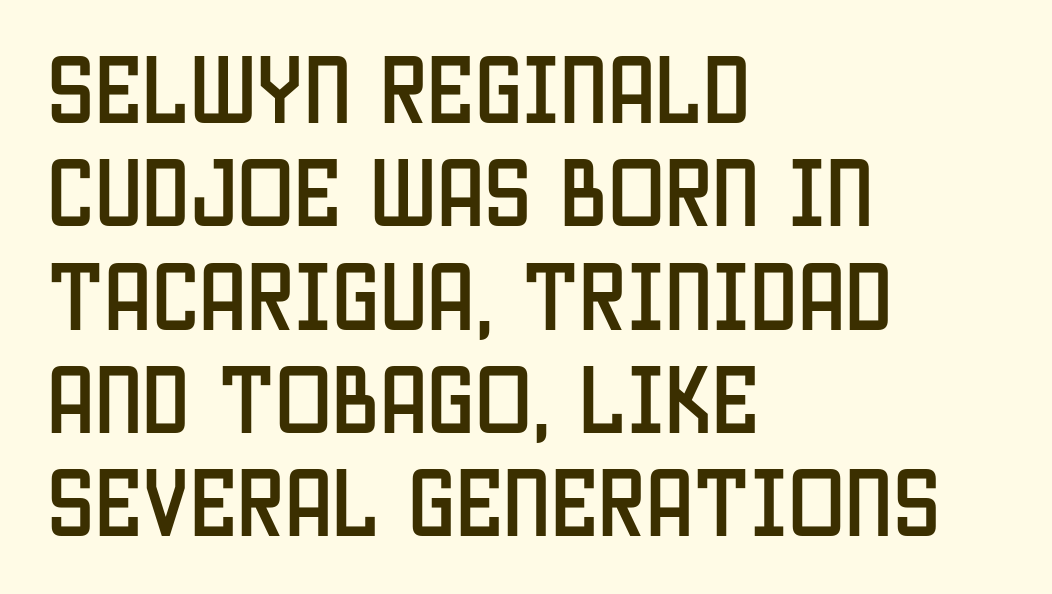
{"serif": "no", "italic": "no", "width": "condensed", "stroke_contrast": "low", "x_height": "large", "monospaced": "no", "underline": "no", "align": "left", "line_spacing": "normal", "line_spacing_ratio": 1.36, "letter_spacing": "normal", "letter_spacing_em": 0.0, "glyph_px": 76}
